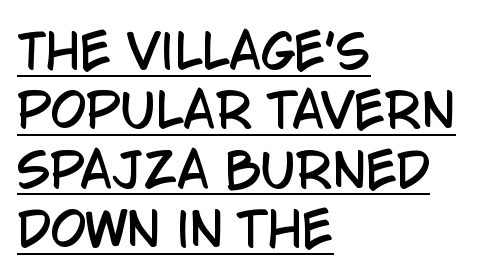
Q: Is the text italic (slanted)? A: No, it is upright.
Q: Is the typeface a serif or a sans-serif typeface? A: Sans-serif.
Q: Is the text underlined? A: Yes.
Q: How is the paragraph aligned? A: Left-aligned.
Q: Is the spacing between letters normal or unusually wide? A: Normal.
Q: Is the spacing between lines tight, normal or loose? A: Normal.
Q: Width (condensed, normal, or wide)? A: Condensed.
Q: Stroke contrast? A: Low.
Q: x-height? A: Large.
Q: Monospaced? A: No.
